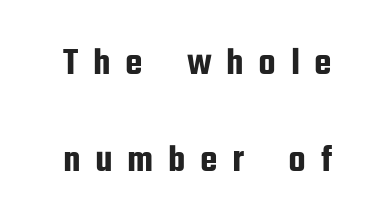
{"serif": "no", "italic": "no", "width": "condensed", "stroke_contrast": "low", "x_height": "medium", "monospaced": "no", "underline": "no", "line_spacing": "loose", "line_spacing_ratio": 2.5, "letter_spacing": "wide", "letter_spacing_em": 0.37, "glyph_px": 39}
